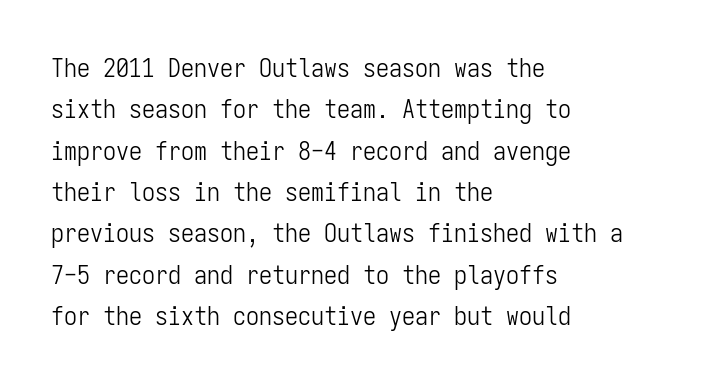
Each stroke keeps to a modest, everyday thickness or less. Whoever set this chose a conventional vertical rhythm. Caption: multi-line text, flush left, ragged right. Underlining? Definitely not there.
